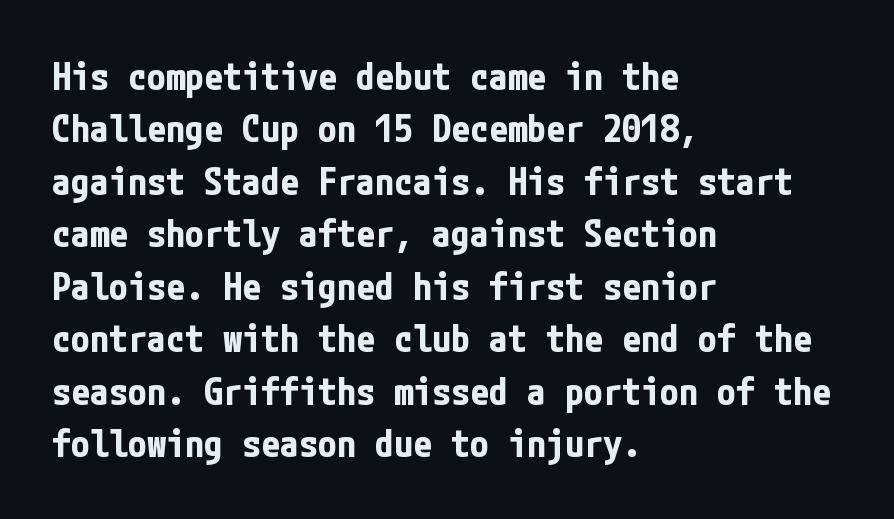
{"serif": "no", "italic": "no", "bold": "yes", "weight": "bold", "width": "condensed", "stroke_contrast": "low", "x_height": "medium", "underline": "no", "align": "left", "line_spacing": "normal", "line_spacing_ratio": 1.38, "letter_spacing": "normal", "letter_spacing_em": 0.0, "glyph_px": 38}
